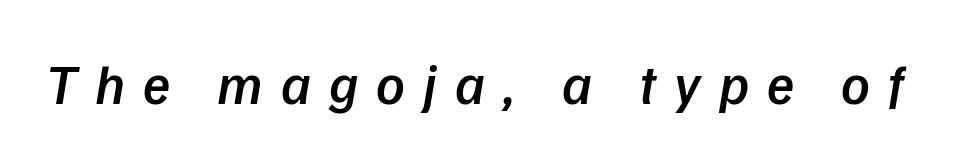
{"italic": "yes", "lean": "right", "slant_degrees": 9, "bold": "semi", "weight": "semibold", "width": "normal", "stroke_contrast": "low", "x_height": "medium", "monospaced": "no", "underline": "no", "letter_spacing": "wide", "letter_spacing_em": 0.32, "glyph_px": 56}
